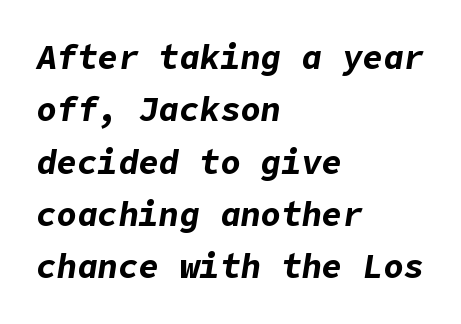
{"italic": "yes", "lean": "right", "slant_degrees": 9, "bold": "yes", "weight": "bold", "width": "normal", "stroke_contrast": "low", "x_height": "medium", "underline": "no", "align": "left", "line_spacing": "normal", "line_spacing_ratio": 1.54, "letter_spacing": "normal", "letter_spacing_em": 0.0, "glyph_px": 34}
